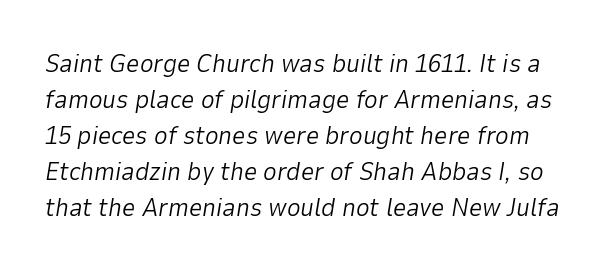
{"italic": "yes", "lean": "right", "slant_degrees": 9, "bold": "no", "underline": "no", "line_spacing": "normal", "line_spacing_ratio": 1.38, "letter_spacing": "normal", "letter_spacing_em": 0.0, "glyph_px": 26}
